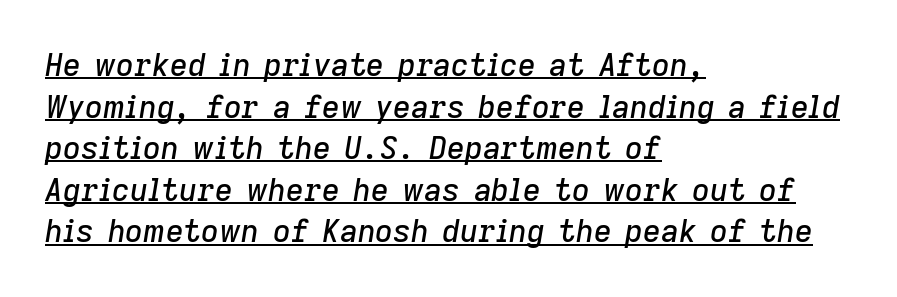
{"italic": "yes", "lean": "right", "slant_degrees": 9, "width": "normal", "stroke_contrast": "low", "x_height": "medium", "monospaced": "no", "underline": "yes", "align": "left", "line_spacing": "normal", "line_spacing_ratio": 1.34, "letter_spacing": "normal", "letter_spacing_em": 0.0, "glyph_px": 31}
